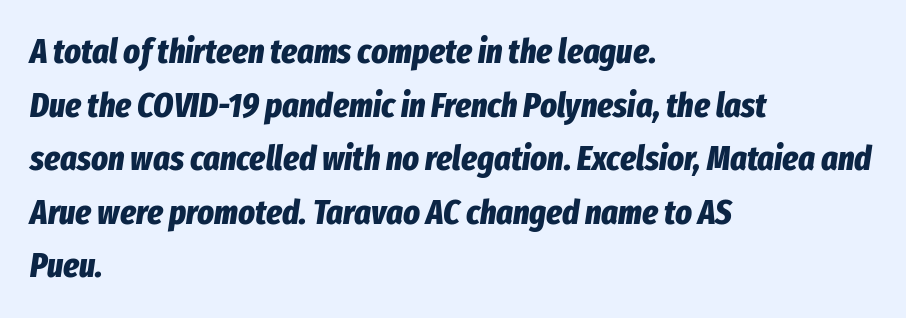
Q: Is the text bold? A: Yes.
Q: Is the text italic (slanted)? A: Yes, it leans right by about 8 degrees.
Q: Is the text underlined? A: No.
Q: How is the paragraph aligned? A: Left-aligned.
Q: Is the spacing between letters normal or unusually wide? A: Normal.
Q: Is the spacing between lines tight, normal or loose? A: Normal.
Q: Width (condensed, normal, or wide)? A: Condensed.
Q: Stroke contrast? A: Low.
Q: x-height? A: Medium.
Q: Monospaced? A: No.
